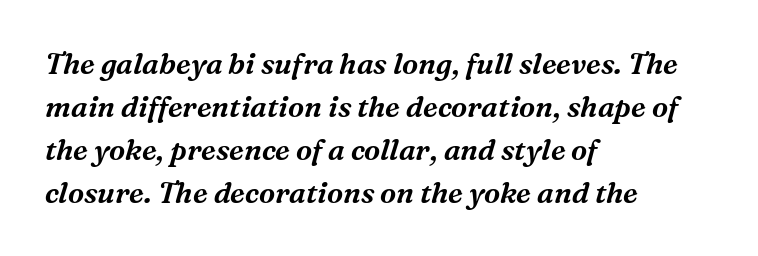
{"serif": "yes", "italic": "yes", "lean": "right", "slant_degrees": 16, "width": "normal", "stroke_contrast": "medium", "x_height": "medium", "monospaced": "no", "underline": "no", "align": "left", "line_spacing": "normal", "line_spacing_ratio": 1.48, "letter_spacing": "normal", "letter_spacing_em": 0.0, "glyph_px": 29}
